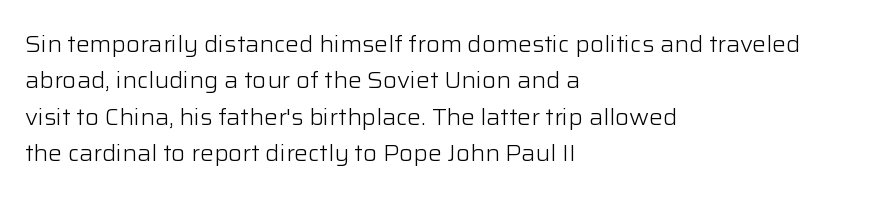
Q: Is the text bold? A: No.
Q: Is the text italic (slanted)? A: No, it is upright.
Q: Is the text underlined? A: No.
Q: How is the paragraph aligned? A: Left-aligned.
Q: Is the spacing between letters normal or unusually wide? A: Normal.
Q: Is the spacing between lines tight, normal or loose? A: Normal.
